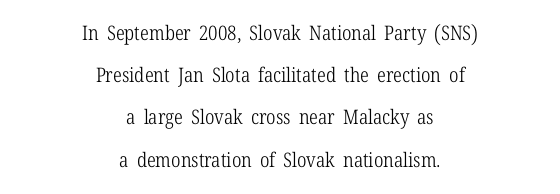
The image shows 20 px text type, upright; set centered, loose line spacing (2.11x), normal letter spacing, not underlined.
